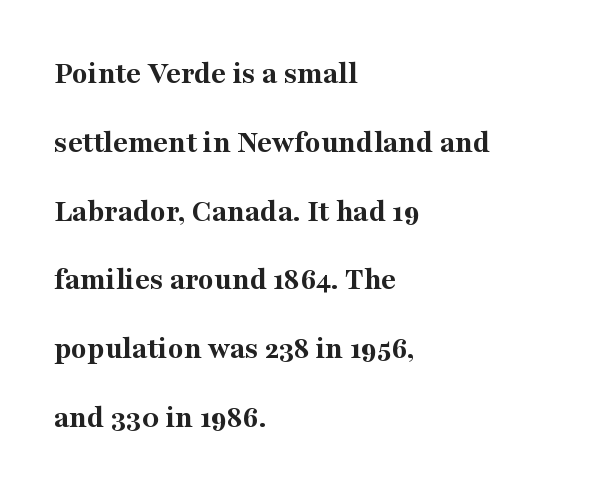
A student would call this left alignment; a typographer would say flush left, rag right. Spacing between characters is what you'd get straight out of the box. Each letter keeps its own natural width here, so spacing adapts to shape. Compared with an ordinary text face, these strokes are far heavier — a full bold.
